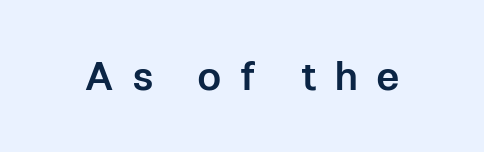
The image shows 40 px semibold, condensed sans-serif type, upright; set unusually wide letter spacing (+0.49 em), not underlined; low stroke contrast and a medium x-height.
